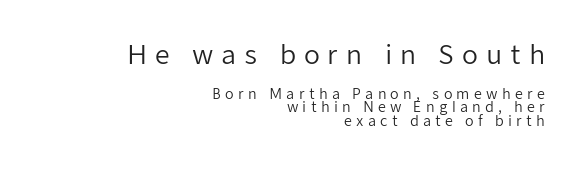
Q: Is the text bold? A: No.
Q: Is the text italic (slanted)? A: No, it is upright.
Q: Is the text underlined? A: No.
Q: How is the paragraph aligned? A: Right-aligned.
Q: Is the spacing between letters normal or unusually wide? A: Unusually wide.
Q: Is the spacing between lines tight, normal or loose? A: Tight.
Q: Which block of text is set in a larger size, the first (top) or the second (bottom)? A: The first (top) one.
